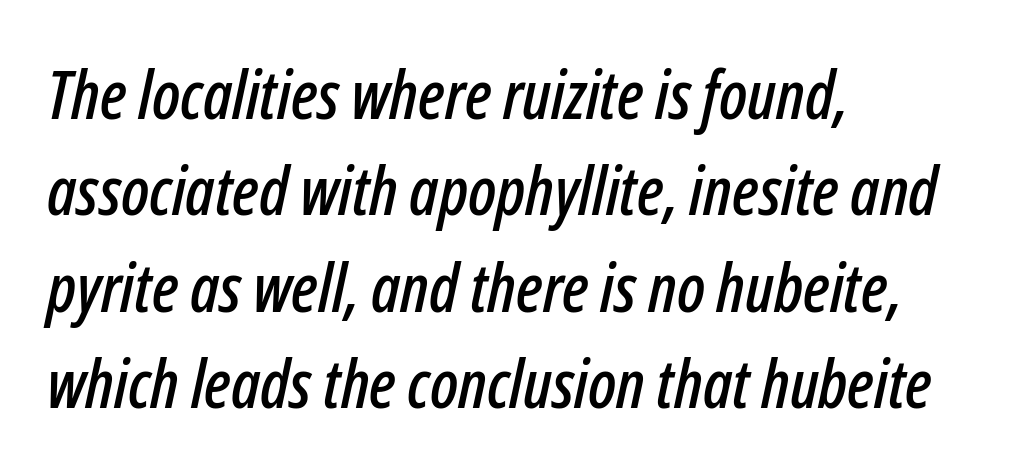
Q: Is the text italic (slanted)? A: Yes, it leans right by about 12 degrees.
Q: Is the text underlined? A: No.
Q: How is the paragraph aligned? A: Left-aligned.
Q: Is the spacing between letters normal or unusually wide? A: Normal.
Q: Is the spacing between lines tight, normal or loose? A: Normal.
Q: Width (condensed, normal, or wide)? A: Condensed.
Q: Stroke contrast? A: Low.
Q: x-height? A: Medium.
Q: Monospaced? A: No.
